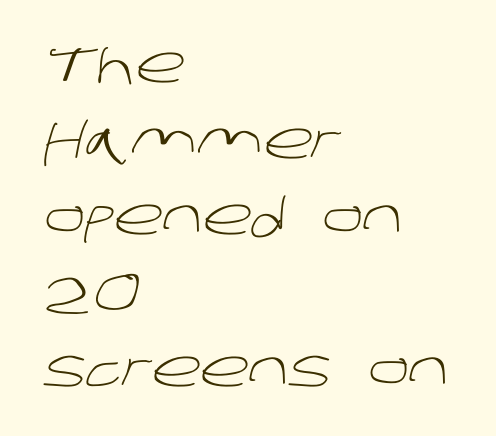
Q: Is the text bold? A: No.
Q: Is the typeface a serif or a sans-serif typeface? A: Sans-serif.
Q: Is the text underlined? A: No.
Q: How is the paragraph aligned? A: Left-aligned.
Q: Is the spacing between letters normal or unusually wide? A: Normal.
Q: Is the spacing between lines tight, normal or loose? A: Normal.
Q: Width (condensed, normal, or wide)? A: Normal.
Q: Stroke contrast? A: Low.
Q: x-height? A: Large.
Q: Monospaced? A: No.
